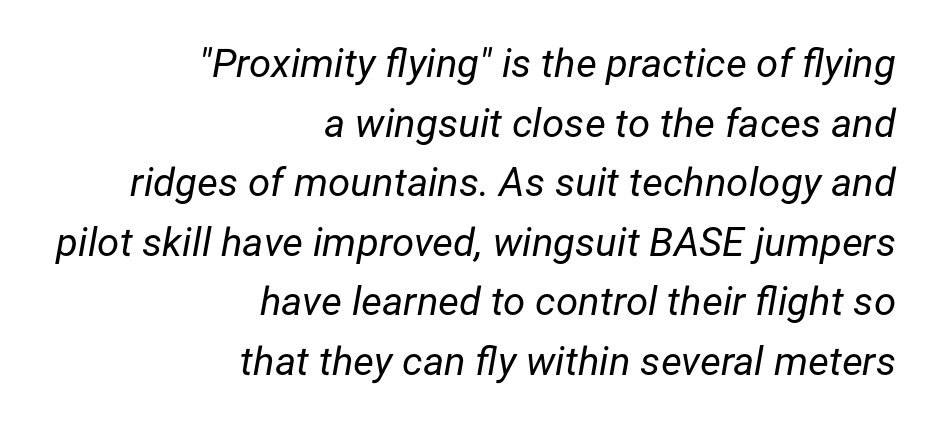
{"italic": "yes", "lean": "right", "slant_degrees": 12, "bold": "no", "weight": "regular", "width": "normal", "stroke_contrast": "low", "x_height": "medium", "monospaced": "no", "underline": "no", "align": "right", "line_spacing": "normal", "line_spacing_ratio": 1.49, "letter_spacing": "normal", "letter_spacing_em": 0.0, "glyph_px": 40}
